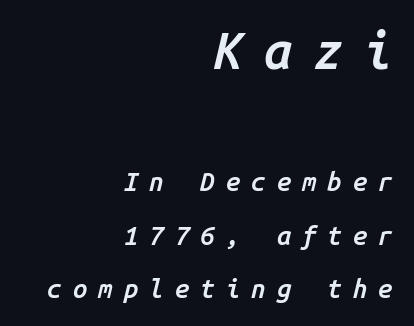
{"italic": "yes", "lean": "right", "slant_degrees": 14, "bold": "semi", "weight": "semibold", "width": "normal", "stroke_contrast": "low", "x_height": "medium", "monospaced": "yes", "underline": "no", "align": "right", "line_spacing": "loose", "line_spacing_ratio": 2.05, "letter_spacing": "wide", "letter_spacing_em": 0.42, "larger_block": "first", "size_ratio": 1.96, "glyph_px": 51}
